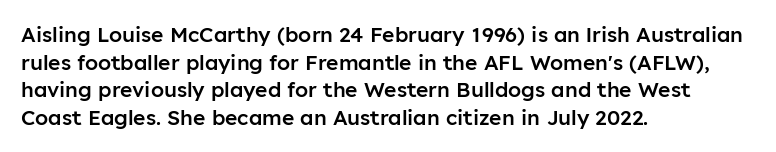
Q: Is the text bold? A: Semi-bold.
Q: Is the text italic (slanted)? A: No, it is upright.
Q: Is the text underlined? A: No.
Q: How is the paragraph aligned? A: Left-aligned.
Q: Is the spacing between letters normal or unusually wide? A: Normal.
Q: Is the spacing between lines tight, normal or loose? A: Normal.
